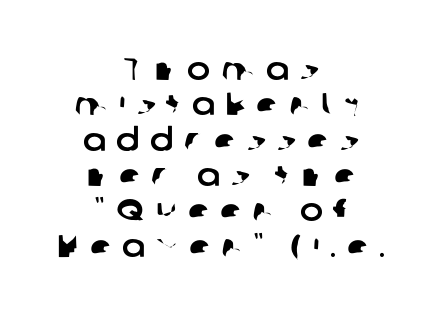
Q: Is the typeface a serif or a sans-serif typeface? A: Sans-serif.
Q: Is the text underlined? A: No.
Q: How is the paragraph aligned? A: Centered.
Q: Is the spacing between letters normal or unusually wide? A: Unusually wide.
Q: Is the spacing between lines tight, normal or loose? A: Tight.
Q: Width (condensed, normal, or wide)? A: Normal.
Q: Stroke contrast? A: Low.
Q: x-height? A: Medium.
Q: Monospaced? A: No.
